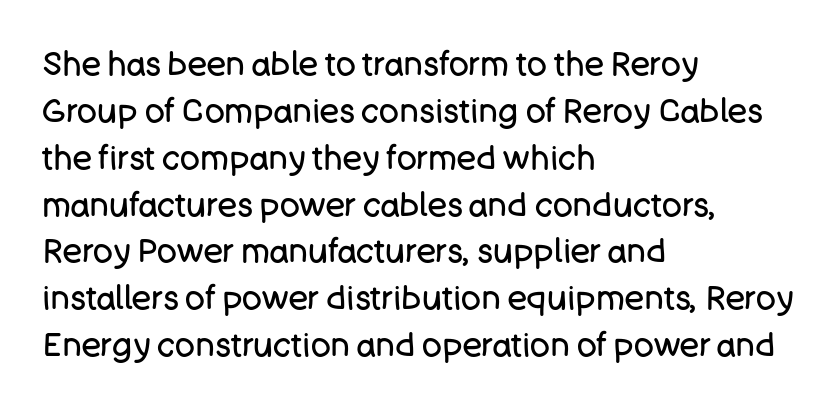
The image shows 33 px regular-weight sans-serif type, upright; set left-aligned, normal line spacing (1.42x), normal letter spacing, not underlined; low stroke contrast and a large x-height.
